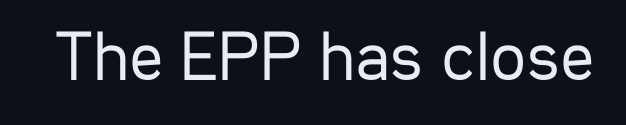
The image shows 71 px regular-weight, condensed sans-serif type, upright; set normal letter spacing, not underlined; low stroke contrast and a medium x-height.
